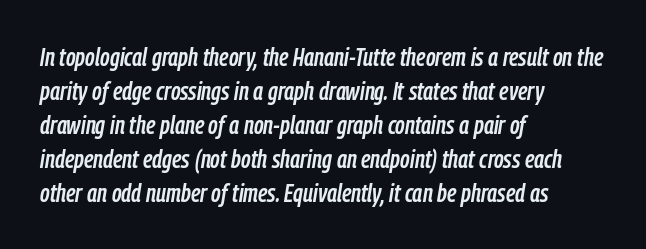
The image shows 26 px text type, italic (leaning right); set left-aligned, normal line spacing (1.31x), normal letter spacing, not underlined.
